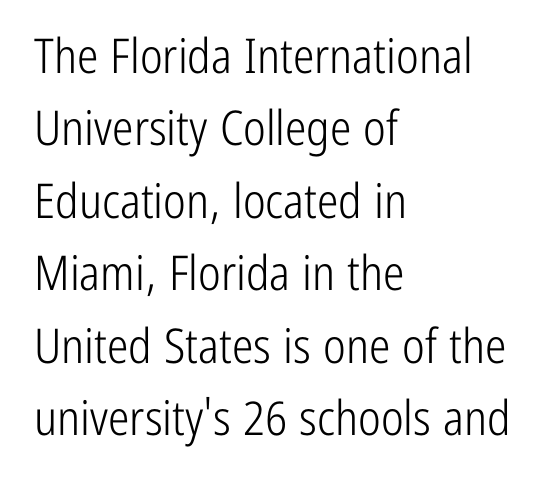
Q: Is the text bold? A: No.
Q: Is the text italic (slanted)? A: No, it is upright.
Q: Is the typeface a serif or a sans-serif typeface? A: Sans-serif.
Q: Is the text underlined? A: No.
Q: How is the paragraph aligned? A: Left-aligned.
Q: Is the spacing between letters normal or unusually wide? A: Normal.
Q: Is the spacing between lines tight, normal or loose? A: Normal.
Q: Width (condensed, normal, or wide)? A: Condensed.
Q: Stroke contrast? A: Low.
Q: x-height? A: Medium.
Q: Monospaced? A: No.
